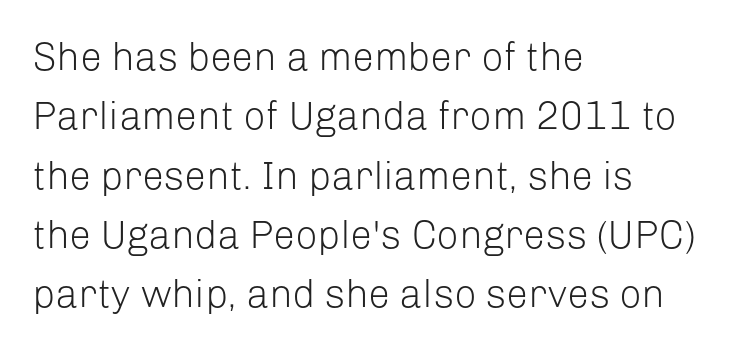
{"serif": "no", "italic": "no", "bold": "no", "weight": "light", "width": "normal", "stroke_contrast": "low", "x_height": "medium", "monospaced": "no", "underline": "no", "align": "left", "line_spacing": "normal", "line_spacing_ratio": 1.52, "letter_spacing": "normal", "letter_spacing_em": 0.0, "glyph_px": 39}
